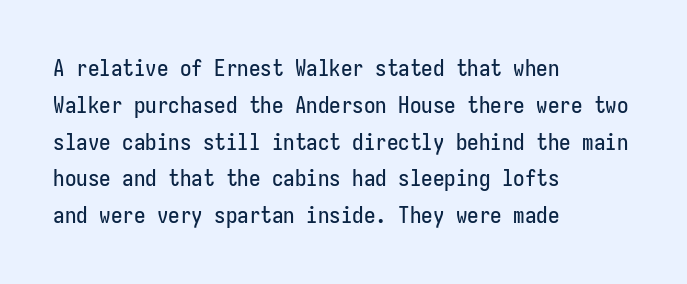
The image shows 23 px text type, upright; set left-aligned, normal line spacing (1.6x), normal letter spacing, not underlined.
